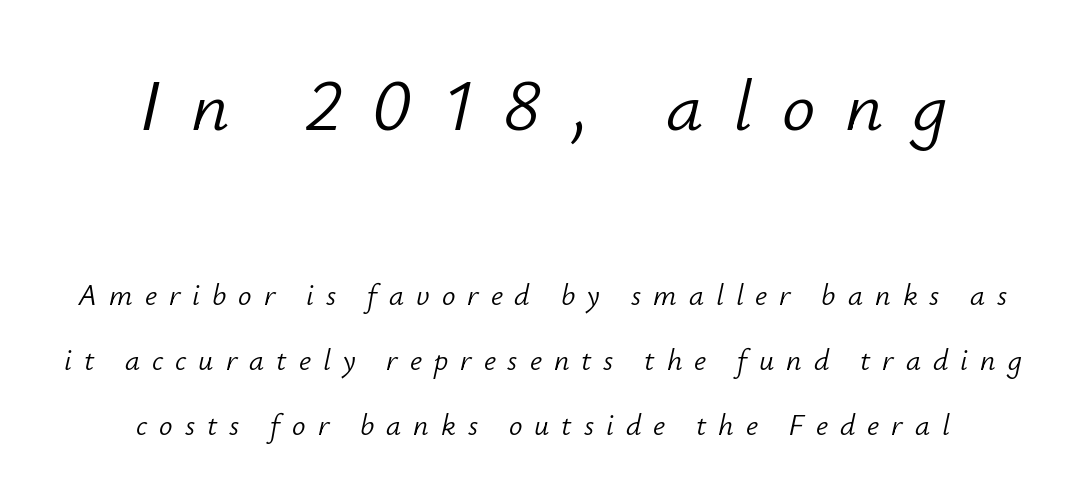
Here the designer chose a conventional face with non-uniform glyph widths. The letters in the upper block stand taller than those in the block below. Short note: letters widely spaced. This rendering uses center alignment, leaving both contours irregular but symmetric. The space beneath each line is pristine and unruled. If you measured baseline to baseline, you'd find a long distance.
